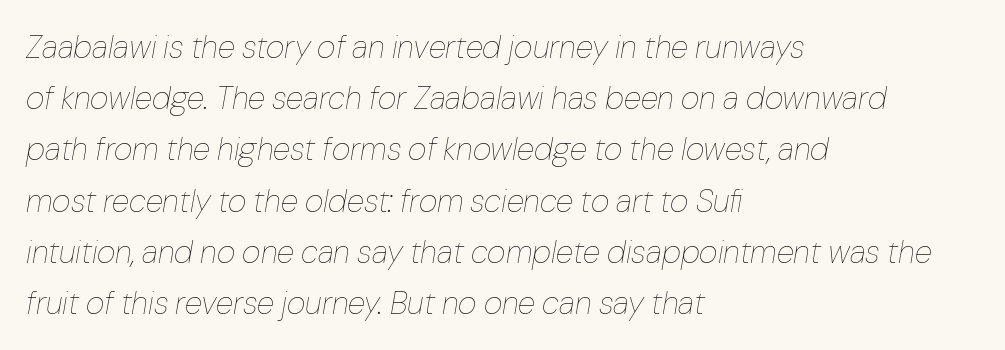
The image shows 32 px thin type, italic (leaning right); set left-aligned, normal line spacing (1.6x), normal letter spacing, not underlined; low stroke contrast and a medium x-height.
